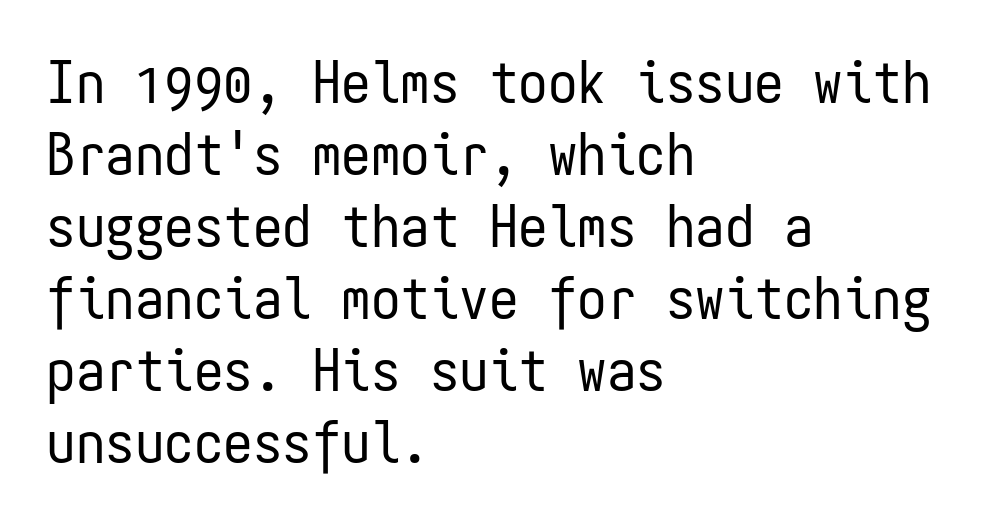
{"serif": "no", "italic": "no", "bold": "no", "weight": "regular", "width": "condensed", "stroke_contrast": "low", "x_height": "medium", "monospaced": "yes", "underline": "no", "align": "left", "line_spacing_ratio": 1.22, "letter_spacing": "normal", "letter_spacing_em": 0.0, "glyph_px": 59}
